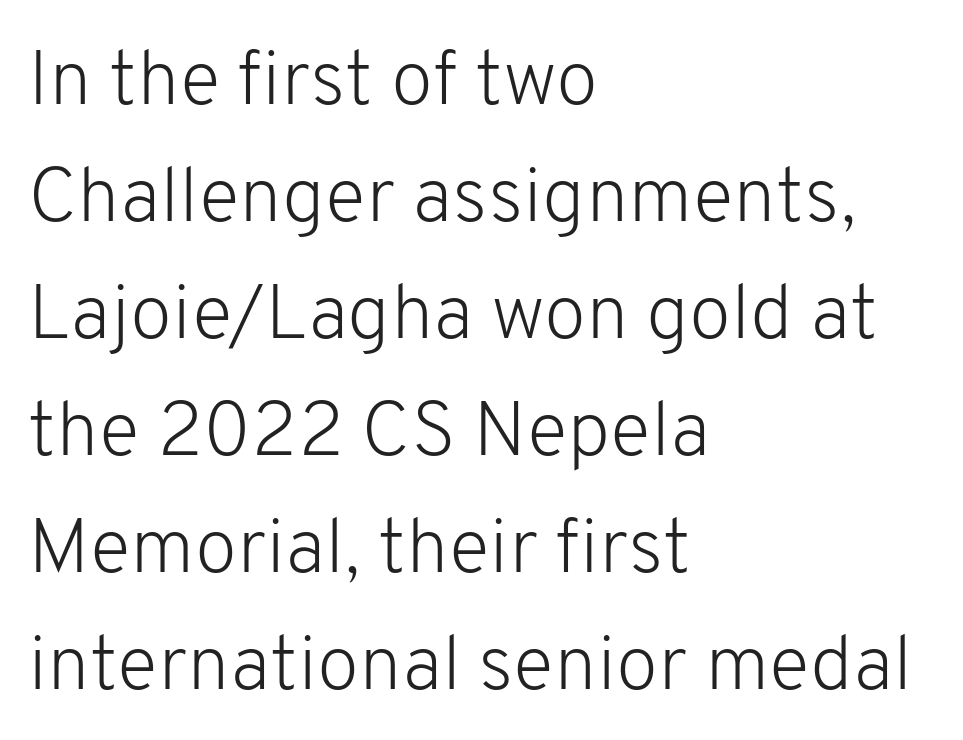
{"serif": "no", "italic": "no", "bold": "no", "weight": "light", "width": "normal", "stroke_contrast": "low", "x_height": "medium", "monospaced": "no", "underline": "no", "align": "left", "line_spacing": "normal", "line_spacing_ratio": 1.52, "letter_spacing": "normal", "letter_spacing_em": 0.0, "glyph_px": 77}
